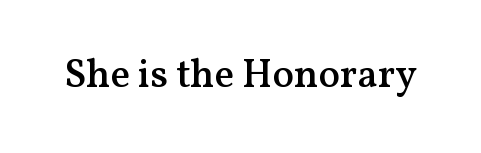
The image shows 40 px semibold serif type, upright; set normal letter spacing, not underlined; medium stroke contrast and a medium x-height.
